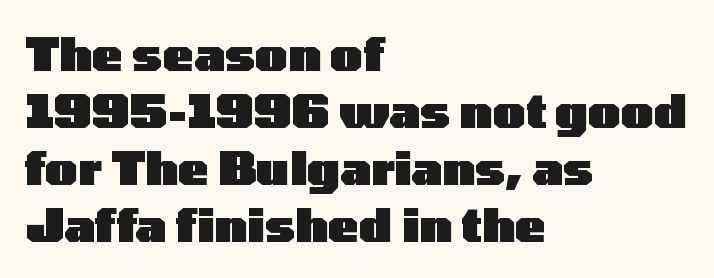
Q: Is the text bold? A: Yes.
Q: Is the text italic (slanted)? A: No, it is upright.
Q: Is the typeface a serif or a sans-serif typeface? A: Sans-serif.
Q: Is the text underlined? A: No.
Q: How is the paragraph aligned? A: Left-aligned.
Q: Is the spacing between letters normal or unusually wide? A: Normal.
Q: Width (condensed, normal, or wide)? A: Wide.
Q: Stroke contrast? A: Low.
Q: x-height? A: Medium.
Q: Monospaced? A: No.
